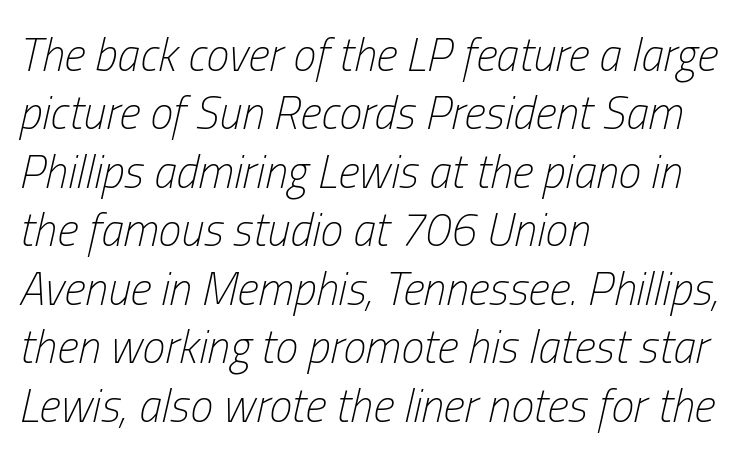
The image shows 46 px light, condensed type, italic (leaning right); set left-aligned, normal line spacing (1.27x), normal letter spacing, not underlined; low stroke contrast and a medium x-height.
